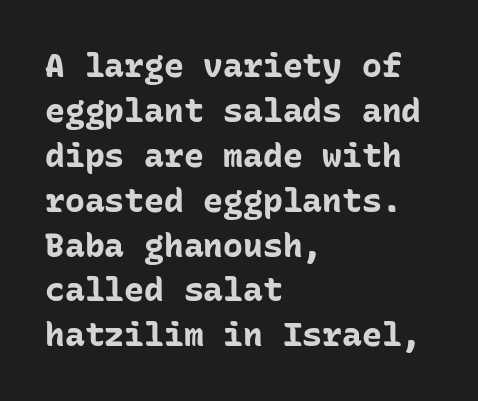
Q: Is the text bold? A: Yes.
Q: Is the text italic (slanted)? A: No, it is upright.
Q: Is the typeface a serif or a sans-serif typeface? A: Sans-serif.
Q: Is the text underlined? A: No.
Q: How is the paragraph aligned? A: Left-aligned.
Q: Is the spacing between letters normal or unusually wide? A: Normal.
Q: Is the spacing between lines tight, normal or loose? A: Normal.
Q: Width (condensed, normal, or wide)? A: Normal.
Q: Stroke contrast? A: Low.
Q: x-height? A: Medium.
Q: Monospaced? A: Yes.
